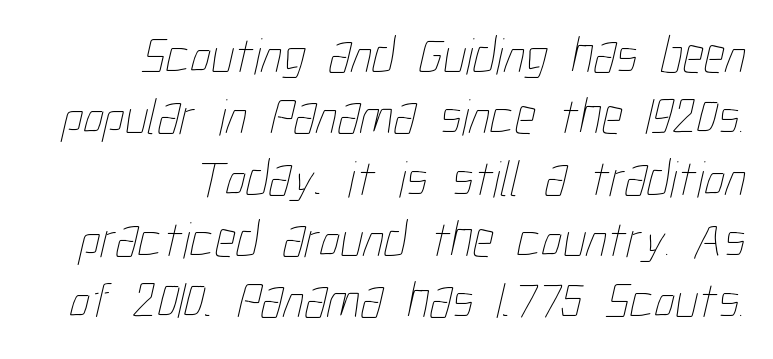
Look at the tracking — it's just the regular setting, nothing added. Compared with a typical body face, this is equally light or lighter still. Note the varied advance widths — an 'i' is clearly narrower than an 'm'. The foot of each line stays bare and open. The text block is weighted toward the right margin, trailing off unevenly leftward.
